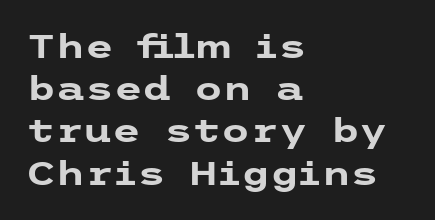
Is the letter spacing exaggerated? No — it looks like the ordinary default. The font family rendered here belongs to the sans-serif group. Does the lettering tilt? It doesn't — this is upright. A normal amount of white space separates one row of letters from the next. Each glyph is drawn with heavy, bold strokes. Left-aligned paragraph, ragged on the right.
